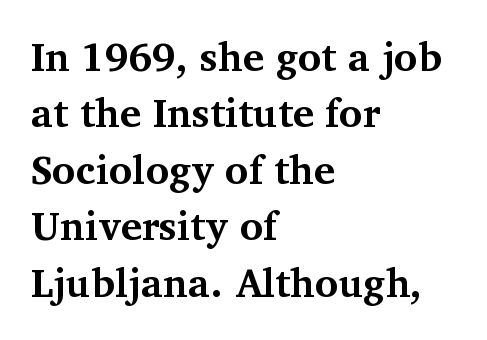
{"serif": "yes", "italic": "no", "bold": "yes", "weight": "bold", "width": "normal", "stroke_contrast": "medium", "x_height": "medium", "monospaced": "no", "underline": "no", "align": "left", "line_spacing": "normal", "line_spacing_ratio": 1.41, "letter_spacing": "normal", "letter_spacing_em": 0.0, "glyph_px": 40}
